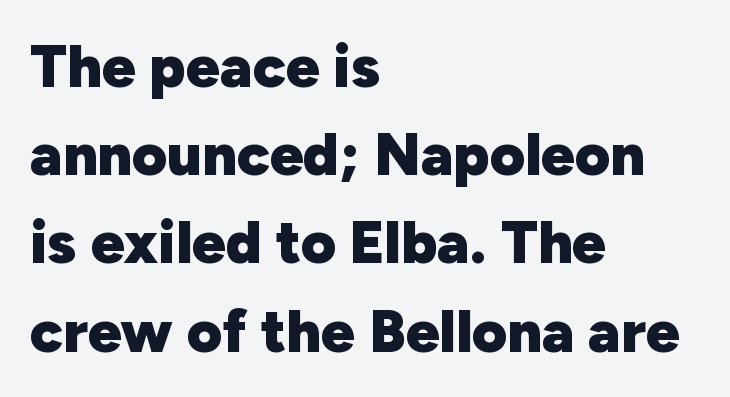
{"serif": "no", "italic": "no", "bold": "yes", "weight": "heavy", "width": "normal", "stroke_contrast": "low", "x_height": "medium", "monospaced": "no", "underline": "no", "align": "left", "line_spacing": "normal", "line_spacing_ratio": 1.47, "letter_spacing": "normal", "letter_spacing_em": 0.0, "glyph_px": 60}
